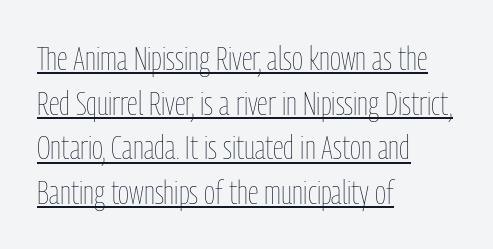
The image shows 34 px thin, condensed type, upright; set left-aligned, normal line spacing (1.31x), normal letter spacing, underlined; low stroke contrast and a medium x-height.
